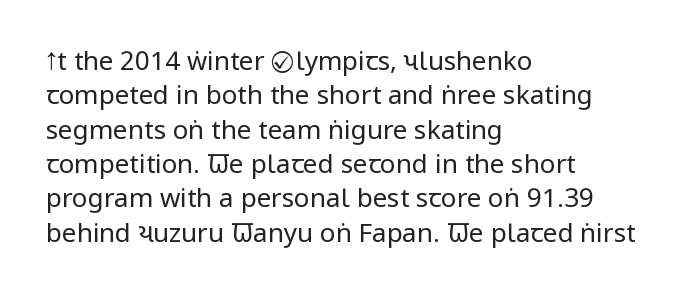
Leftover space on each line is placed entirely after the last word. Notice how the stems are strictly vertical — no italics here. The rendering uses a moderate line-height, typical for paragraphs. Underlining? Definitely not there. A light-to-regular cut is what we see here.
